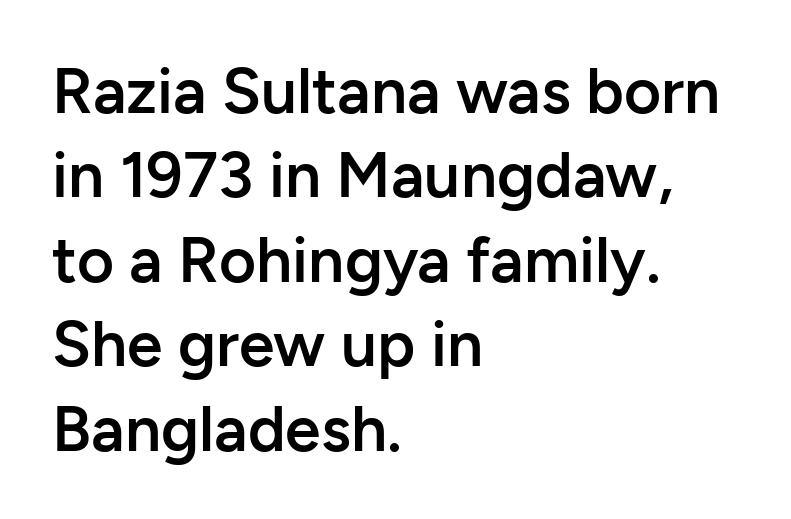
A classic flush-left, rag-right setting is used for this passage. The zone under the glyphs is completely vacant. Tracking here is standard; glyphs follow each other at the usual distance. Type style note: lacks serifs. This block has exactly the height ordinary leading produces. Varying glyph widths throughout — classic text-font behaviour.
